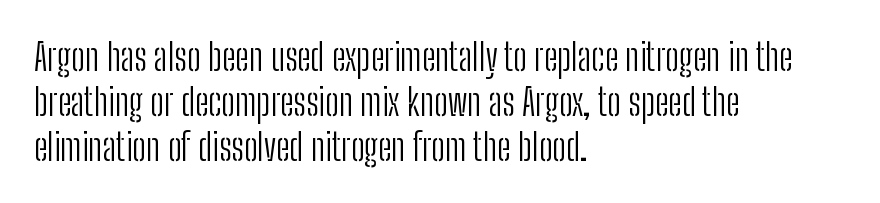
The image shows 37 px light, condensed sans-serif type, upright; set left-aligned, line spacing 1.21x, normal letter spacing, not underlined; low stroke contrast and a medium x-height.
